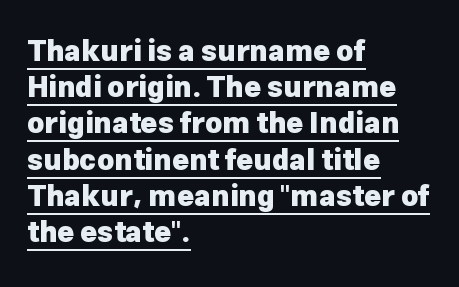
Q: Is the text bold? A: Yes.
Q: Is the text italic (slanted)? A: No, it is upright.
Q: Is the typeface a serif or a sans-serif typeface? A: Sans-serif.
Q: Is the text underlined? A: Yes.
Q: How is the paragraph aligned? A: Left-aligned.
Q: Is the spacing between letters normal or unusually wide? A: Normal.
Q: Is the spacing between lines tight, normal or loose? A: Normal.
Q: Width (condensed, normal, or wide)? A: Normal.
Q: Stroke contrast? A: Low.
Q: x-height? A: Medium.
Q: Monospaced? A: No.
